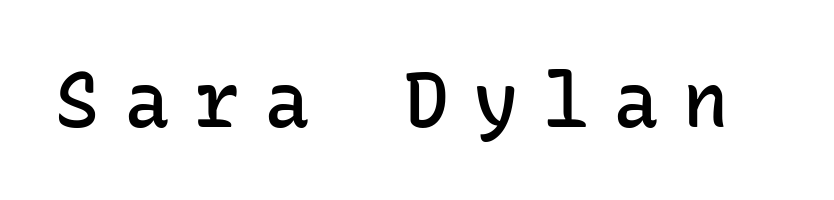
I'd describe the lettering as semibold — firm but not a full bold. The letters stand straight up with perfectly vertical stems. The characters display no serif detailing; their extremities are plain. The tracking reads as deliberately expanded to a designer's eye. Note the uniform advance width — an 'i' takes as much space as an 'm'.
